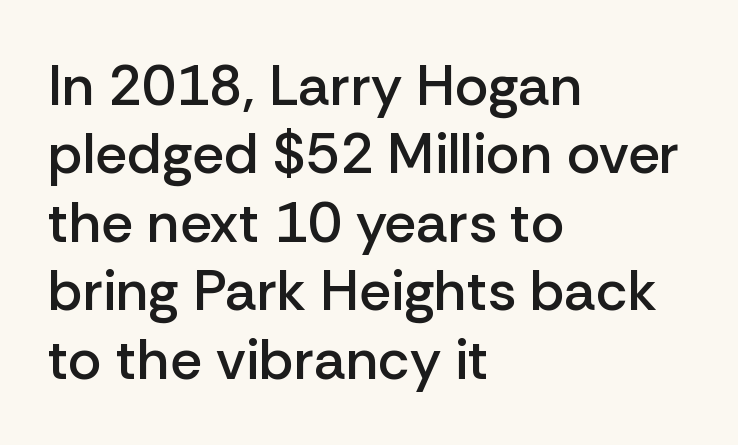
Proportional: the letters do not fall into vertical columns. Designer's note — italics off, roman on. Check the space under the baseline: it is left empty. Caption: multi-line text, flush left, ragged right. Students, note that the glyphs here touch the page at normal intervals. Slightly chunky letters — semibold, I'd say, not full bold.
